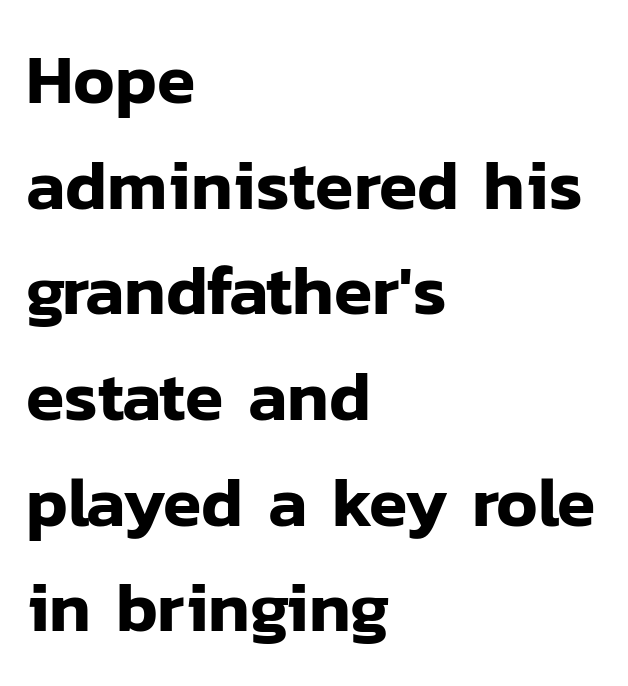
The image shows 70 px sans-serif type, upright; set left-aligned, normal line spacing (1.51x), normal letter spacing, not underlined; low stroke contrast and a medium x-height.
